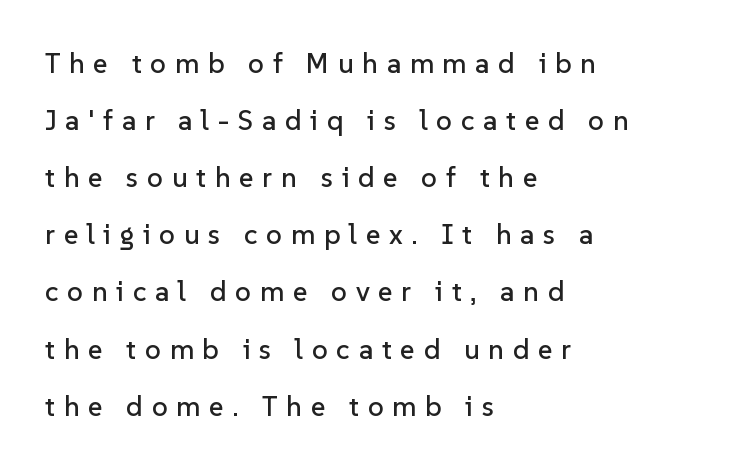
The image shows 28 px sans-serif type, upright; set left-aligned, loose line spacing (2.04x), unusually wide letter spacing (+0.31 em), not underlined; low stroke contrast and a medium x-height.
